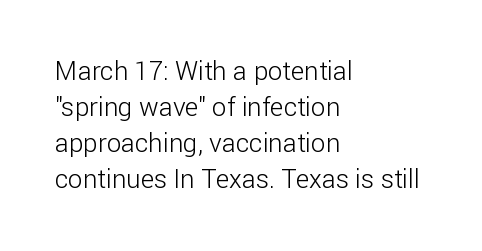
Teacher's note: observe the even left margin — that is flush-left alignment. Students, note that the glyphs here touch the page at normal intervals. Do the letters lean? They stand straight. Descenders hang freely into open space. Stem width sits at or under what a default text font uses.
